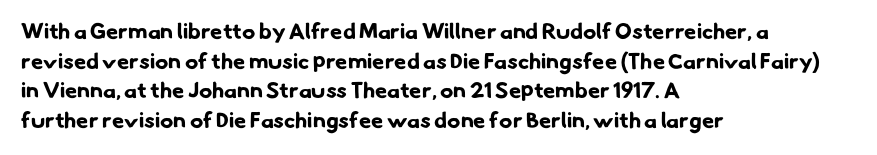
The image shows 22 px bold type; set left-aligned, normal line spacing (1.35x), normal letter spacing, not underlined.
